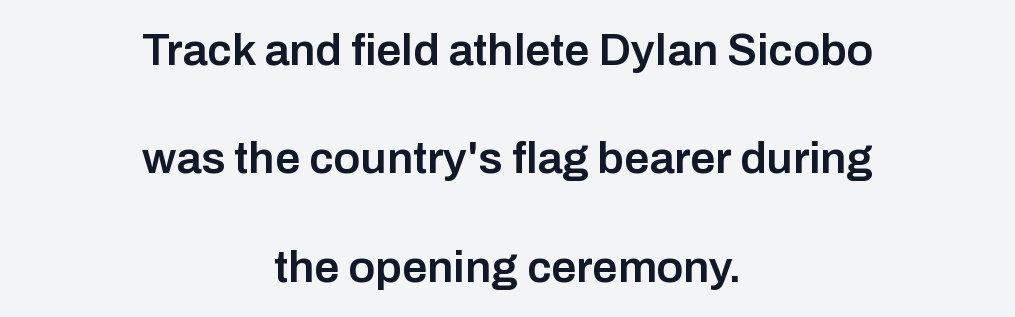
The image shows 45 px semibold sans-serif type, upright; set centered, loose line spacing (2.41x), normal letter spacing, not underlined; low stroke contrast and a medium x-height.
